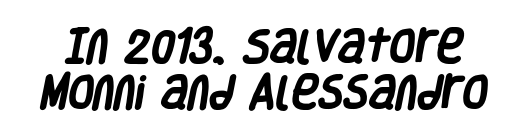
Check the space under the baseline: it is left empty. The passage shown is typed in a proportional face where columns would drift. The font is running at its bold setting. Caption: standard tracking, unaltered.
